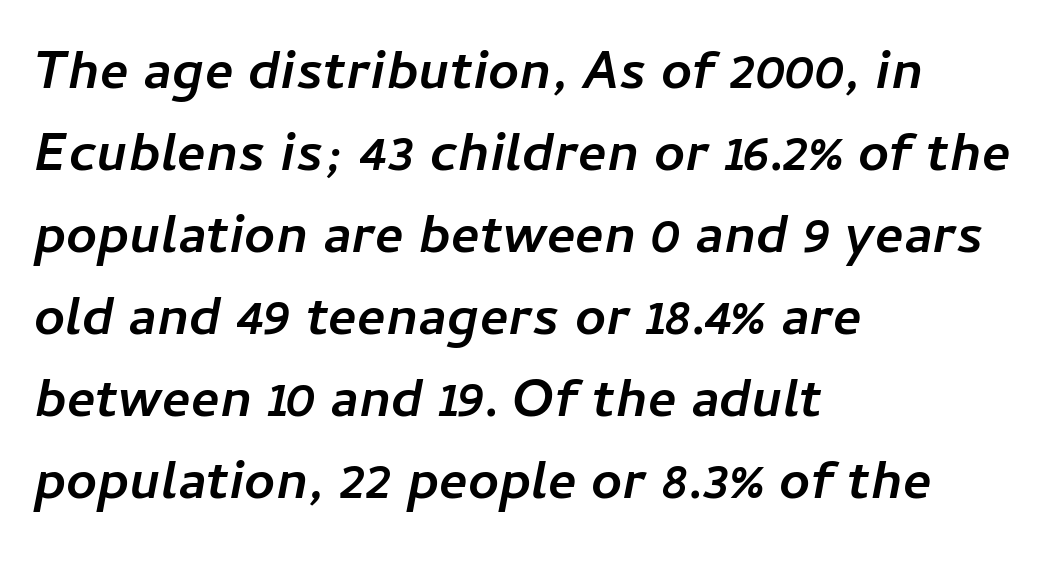
In terms of weight, the rendering is a true, heavy bold. Any mark beneath the type? The region is blank. The passage shown has conventional tracking throughout. Posture: slanted.
